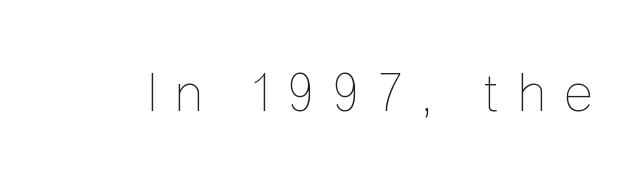
{"italic": "no", "bold": "no", "weight": "thin", "width": "condensed", "stroke_contrast": "low", "x_height": "medium", "monospaced": "no", "underline": "no", "letter_spacing": "wide", "letter_spacing_em": 0.33, "glyph_px": 56}
